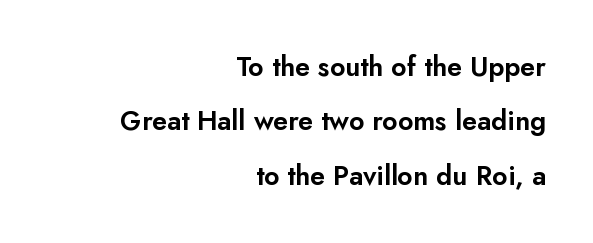
Q: Is the text italic (slanted)? A: No, it is upright.
Q: Is the text underlined? A: No.
Q: How is the paragraph aligned? A: Right-aligned.
Q: Is the spacing between letters normal or unusually wide? A: Normal.
Q: Is the spacing between lines tight, normal or loose? A: Loose.
